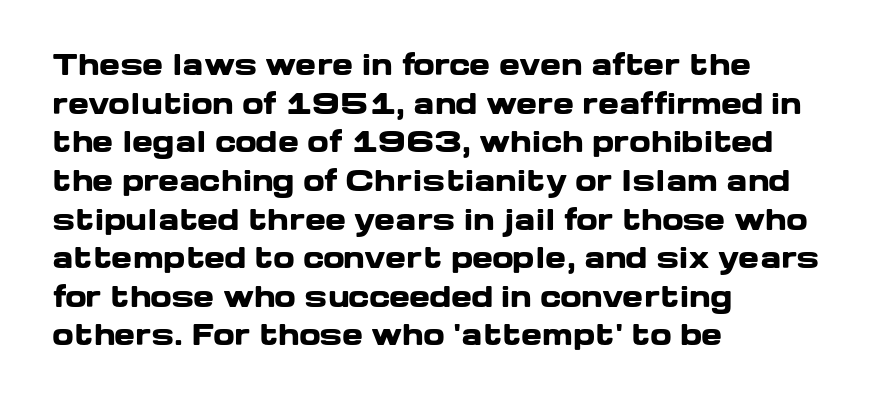
Posture: upright roman. Bare-footed words on every line. Here the designer chose a conventional face with non-uniform glyph widths. The rows are spaced the way most documents space them. The glyphs in this specimen are sans serif. The paragraph has a hard left edge and a soft right edge.
